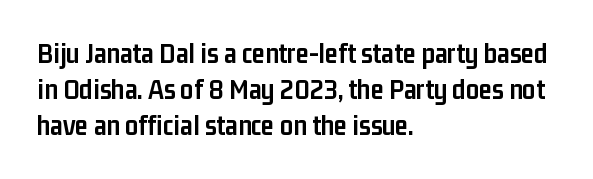
The image shows 29 px semibold, condensed sans-serif type, upright; set left-aligned, normal line spacing (1.25x), normal letter spacing, not underlined; low stroke contrast and a medium x-height.
